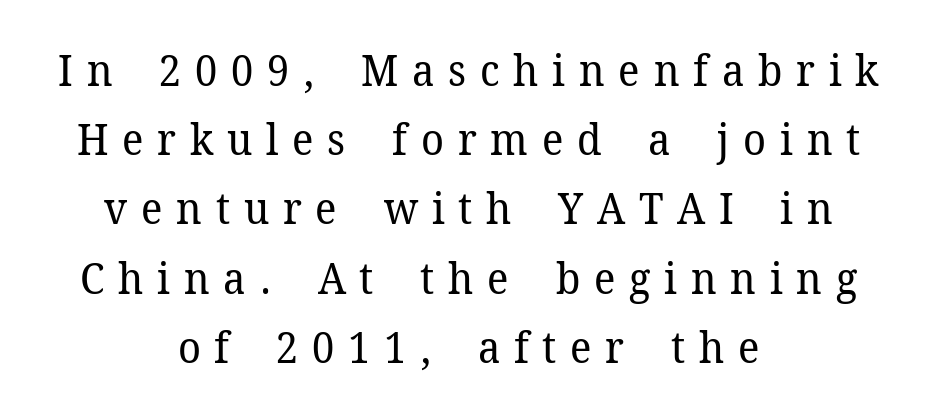
The letters stand straight up with perfectly vertical stems. The strokes are not fattened; the text isn't bold. Display-style spreading of the glyphs; the letterfit is very open. Successive baselines arrive at the customary interval. The typeface chosen for these lines features serifs.
